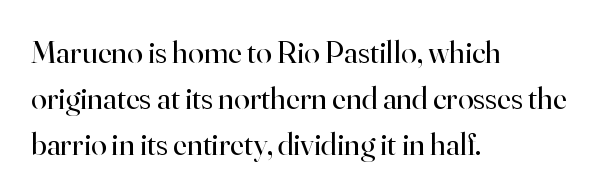
The image shows 32 px regular-weight serif type, upright; set left-aligned, normal line spacing (1.44x), normal letter spacing, not underlined; high stroke contrast and a small x-height.
